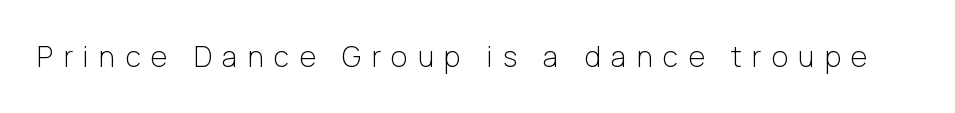
Q: Is the text bold? A: No.
Q: Is the text italic (slanted)? A: No, it is upright.
Q: Is the typeface a serif or a sans-serif typeface? A: Sans-serif.
Q: Is the text underlined? A: No.
Q: Is the spacing between letters normal or unusually wide? A: Unusually wide.
Q: Width (condensed, normal, or wide)? A: Normal.
Q: Stroke contrast? A: Low.
Q: x-height? A: Medium.
Q: Monospaced? A: No.
